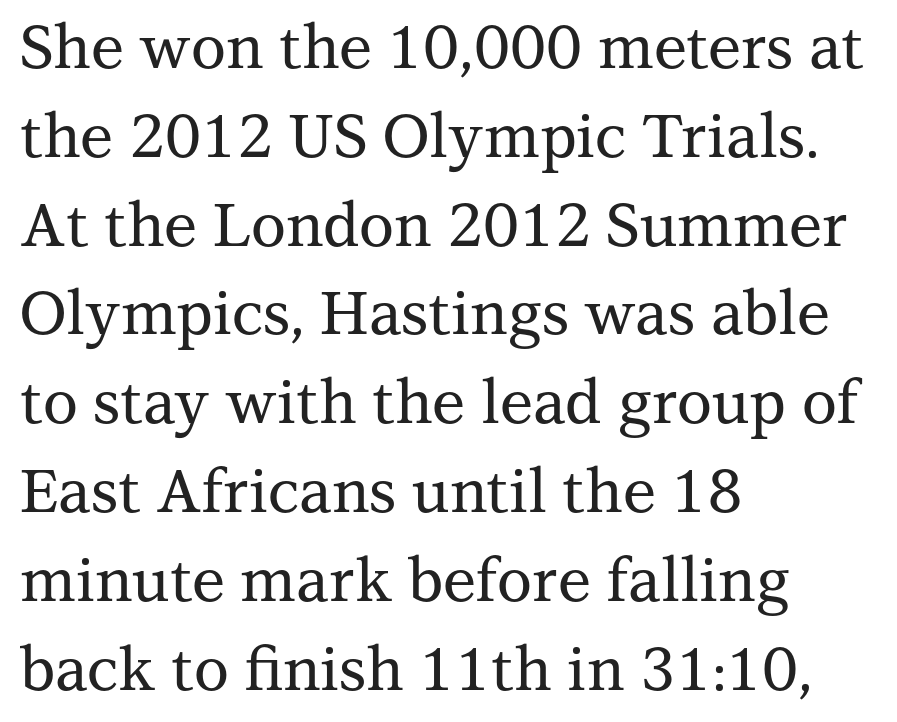
The image shows 60 px serif type, upright; set left-aligned, normal line spacing (1.48x), normal letter spacing, not underlined; medium stroke contrast and a medium x-height.
